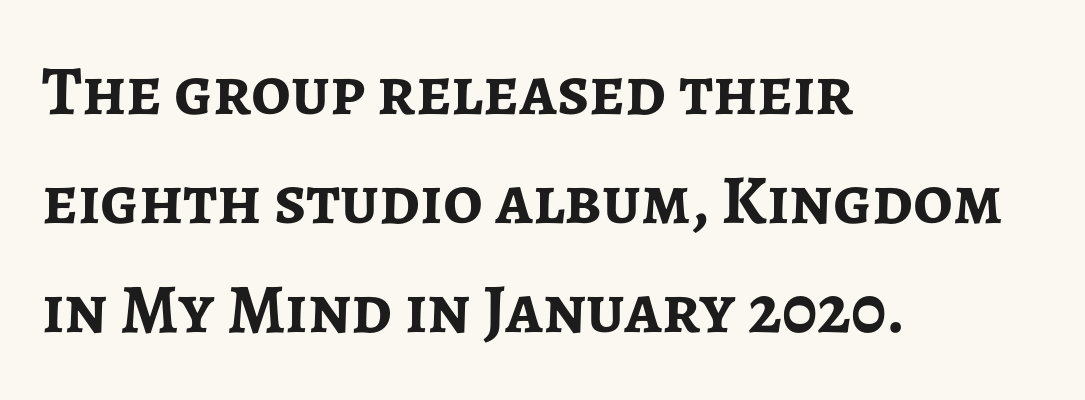
{"serif": "no", "italic": "no", "bold": "yes", "weight": "semibold", "width": "normal", "stroke_contrast": "low", "x_height": "medium", "monospaced": "no", "underline": "no", "align": "left", "line_spacing": "normal", "line_spacing_ratio": 1.56, "letter_spacing": "normal", "letter_spacing_em": 0.0, "glyph_px": 70}
